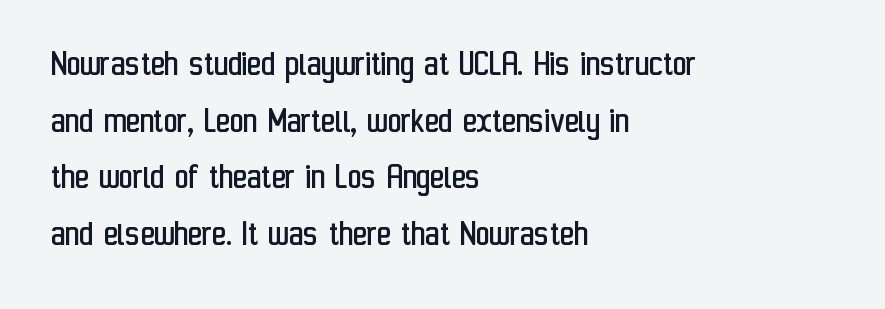
Q: Is the text bold? A: No.
Q: Is the text italic (slanted)? A: No, it is upright.
Q: Is the typeface a serif or a sans-serif typeface? A: Sans-serif.
Q: Is the text underlined? A: No.
Q: How is the paragraph aligned? A: Left-aligned.
Q: Is the spacing between letters normal or unusually wide? A: Normal.
Q: Is the spacing between lines tight, normal or loose? A: Normal.
Q: Width (condensed, normal, or wide)? A: Condensed.
Q: Stroke contrast? A: Low.
Q: x-height? A: Medium.
Q: Monospaced? A: No.
